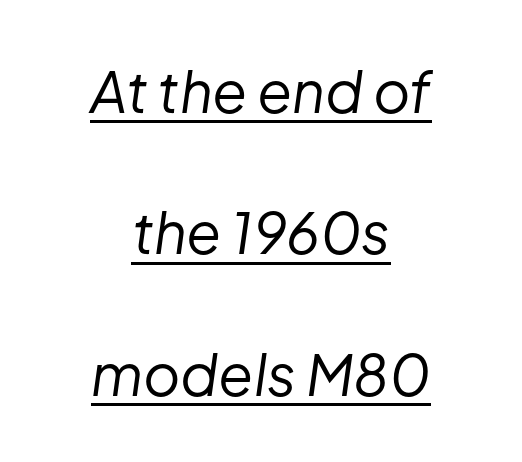
The leading is generous, giving the passage an open texture. Here the glyphs are tracked normally, forming tight word shapes. There's an unmistakable incline to the writing here. Visually the block forms a symmetrical silhouette, jagged on both flanks. The letters advance in unequal steps, a hallmark of proportional type. Ink coverage per letter is moderate at most.
